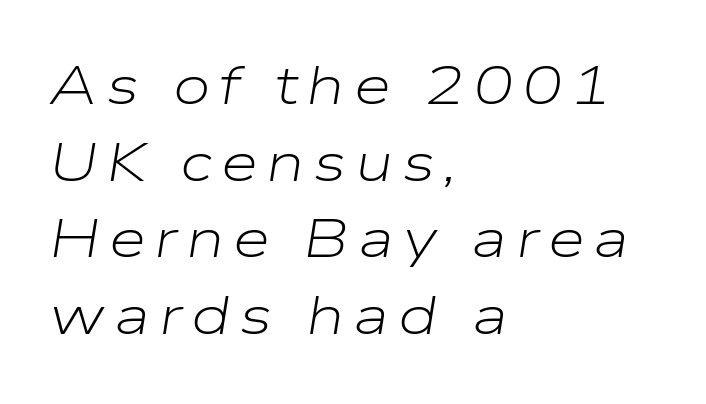
Q: Is the text bold? A: No.
Q: Is the text italic (slanted)? A: Yes, it leans right by about 9 degrees.
Q: Is the text underlined? A: No.
Q: How is the paragraph aligned? A: Left-aligned.
Q: Is the spacing between lines tight, normal or loose? A: Normal.
Q: Width (condensed, normal, or wide)? A: Wide.
Q: Stroke contrast? A: Low.
Q: x-height? A: Medium.
Q: Monospaced? A: No.
